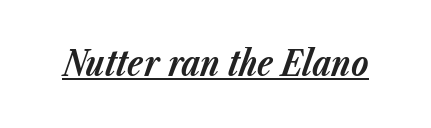
The image shows 35 px bold type, italic (leaning right); set normal letter spacing, underlined; low stroke contrast and a medium x-height.
